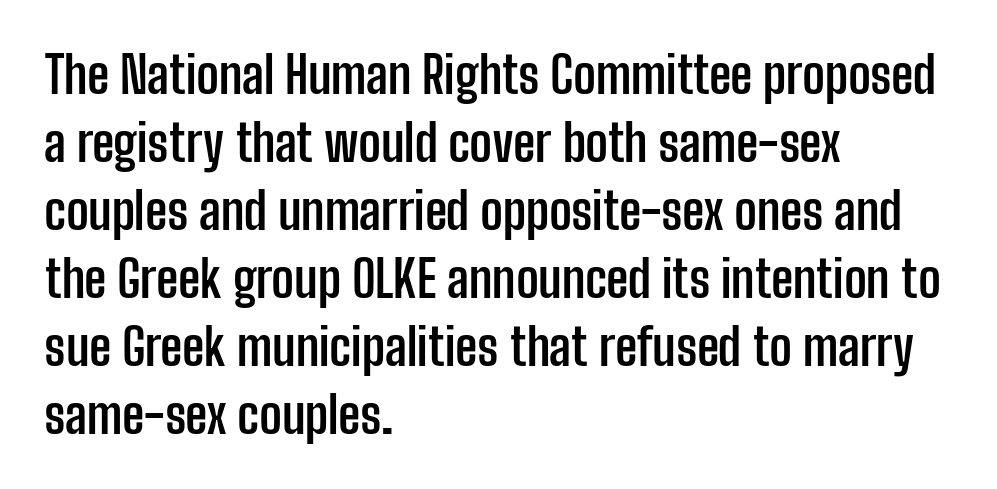
{"serif": "no", "italic": "no", "bold": "yes", "weight": "semibold", "width": "condensed", "stroke_contrast": "low", "x_height": "medium", "monospaced": "no", "underline": "no", "align": "left", "line_spacing": "normal", "line_spacing_ratio": 1.36, "letter_spacing": "normal", "letter_spacing_em": 0.0, "glyph_px": 50}
